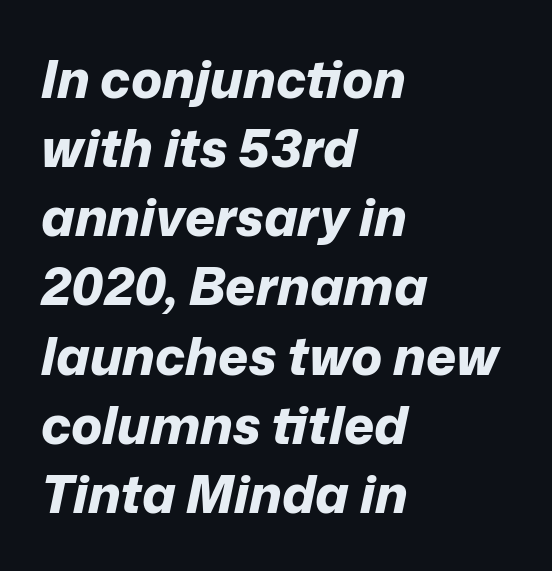
Q: Is the text bold? A: Yes.
Q: Is the text italic (slanted)? A: Yes, it leans right by about 12 degrees.
Q: Is the text underlined? A: No.
Q: How is the paragraph aligned? A: Left-aligned.
Q: Is the spacing between letters normal or unusually wide? A: Normal.
Q: Is the spacing between lines tight, normal or loose? A: Normal.
Q: Width (condensed, normal, or wide)? A: Normal.
Q: Stroke contrast? A: Low.
Q: x-height? A: Medium.
Q: Monospaced? A: No.
